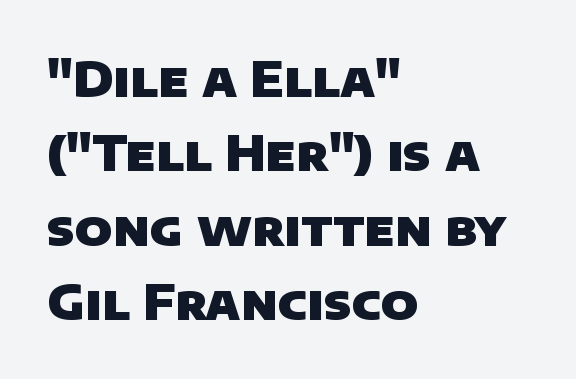
The image shows 48 px heavy sans-serif type; set left-aligned, normal line spacing (1.55x), normal letter spacing, not underlined; low stroke contrast and a large x-height.
